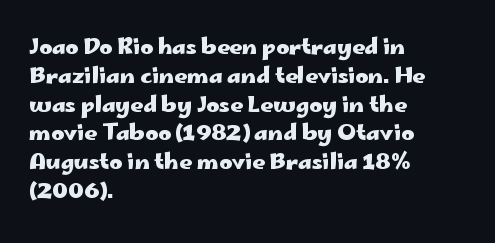
The image shows 22 px bold type, upright; set left-aligned, normal line spacing (1.31x), normal letter spacing, not underlined.
